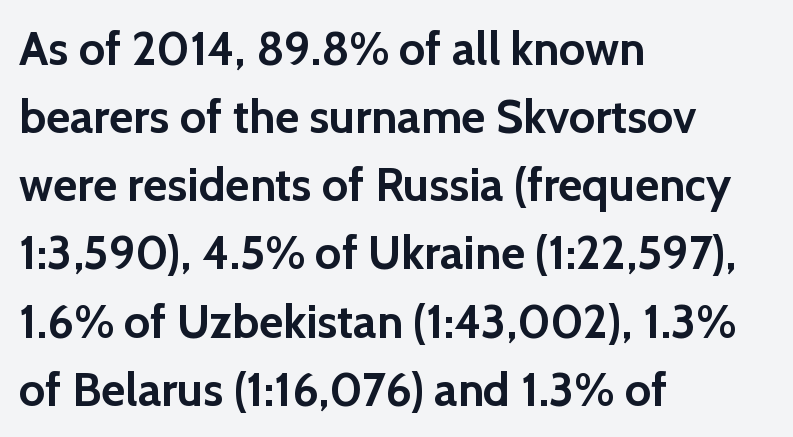
Observe the absence of serifs on each vertical stroke in this sample. Each glyph is drawn with heavy, bold strokes. Here the glyphs are tracked normally, forming tight word shapes. The rendering uses a moderate line-height, typical for paragraphs. Horizontal alignment here is leftward, the default for most running prose. A roman cut, with each character standing at attention.
